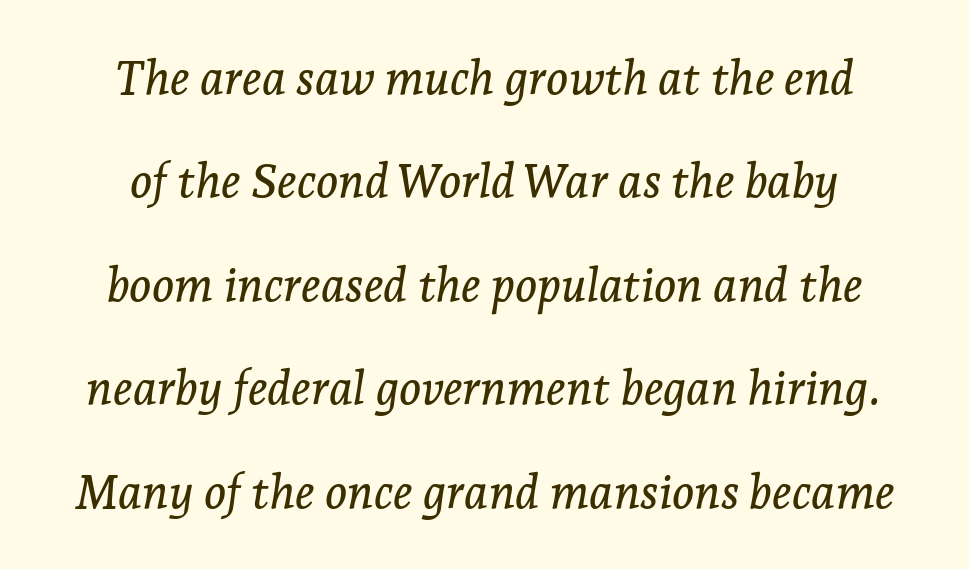
{"serif": "yes", "italic": "yes", "lean": "right", "slant_degrees": 7, "width": "normal", "stroke_contrast": "low", "x_height": "medium", "monospaced": "no", "underline": "no", "line_spacing": "loose", "line_spacing_ratio": 2.2, "letter_spacing": "normal", "letter_spacing_em": 0.0, "glyph_px": 47}
